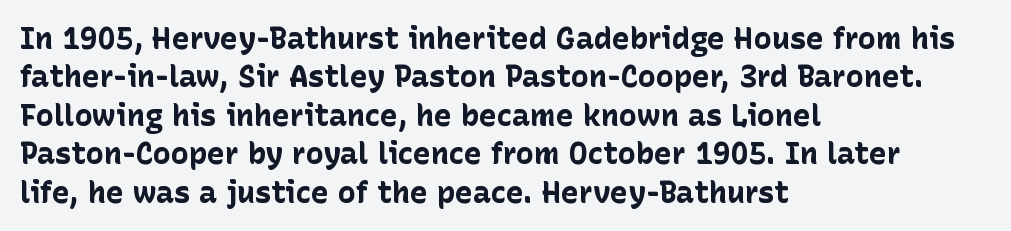
Q: Is the text bold? A: Yes.
Q: Is the text italic (slanted)? A: No, it is upright.
Q: Is the typeface a serif or a sans-serif typeface? A: Sans-serif.
Q: Is the text underlined? A: No.
Q: How is the paragraph aligned? A: Left-aligned.
Q: Is the spacing between letters normal or unusually wide? A: Normal.
Q: Is the spacing between lines tight, normal or loose? A: Normal.
Q: Width (condensed, normal, or wide)? A: Normal.
Q: Stroke contrast? A: Low.
Q: x-height? A: Medium.
Q: Monospaced? A: No.
